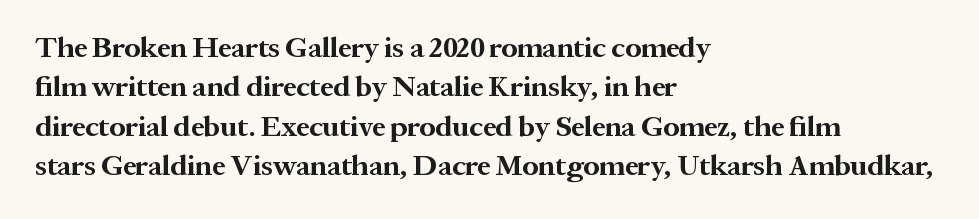
Q: Is the text bold? A: Yes.
Q: Is the text italic (slanted)? A: No, it is upright.
Q: Is the typeface a serif or a sans-serif typeface? A: Serif.
Q: Is the text underlined? A: No.
Q: How is the paragraph aligned? A: Left-aligned.
Q: Is the spacing between letters normal or unusually wide? A: Normal.
Q: Is the spacing between lines tight, normal or loose? A: Normal.
Q: Width (condensed, normal, or wide)? A: Normal.
Q: Stroke contrast? A: Medium.
Q: x-height? A: Medium.
Q: Monospaced? A: No.
